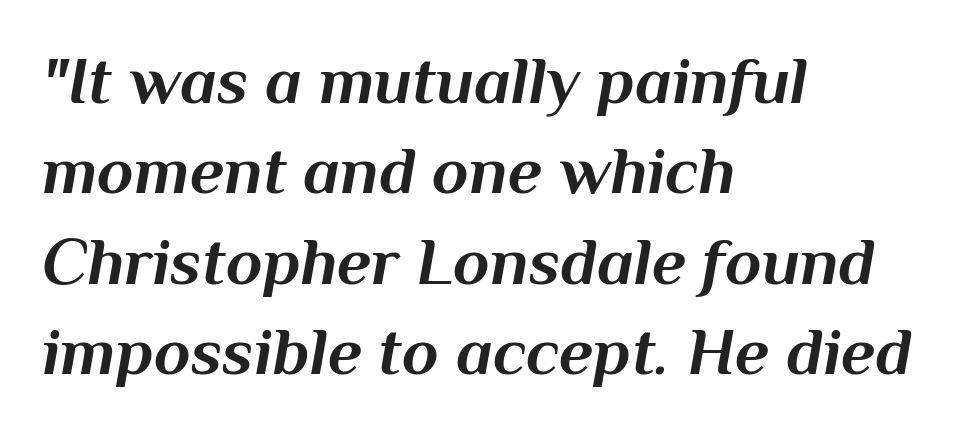
{"italic": "yes", "lean": "right", "slant_degrees": 10, "bold": "yes", "weight": "bold", "width": "normal", "stroke_contrast": "medium", "x_height": "medium", "monospaced": "no", "underline": "no", "align": "left", "line_spacing": "normal", "line_spacing_ratio": 1.35, "letter_spacing": "normal", "letter_spacing_em": 0.0, "glyph_px": 67}
